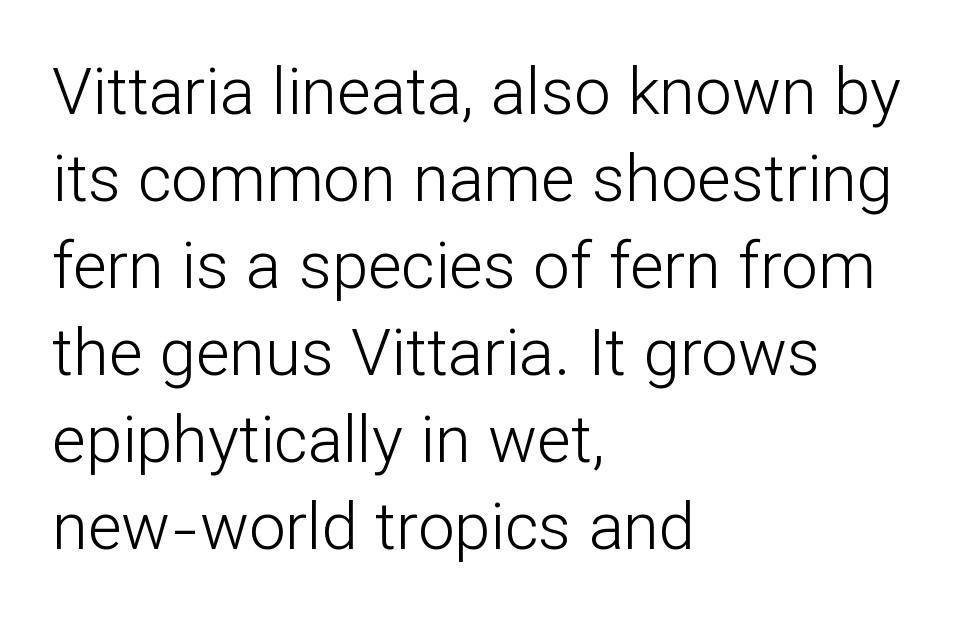
Is this a fixed-width face? No — the glyphs have proportional, varying widths. You could call the tracking neutral — neither tight nor loose. The words here are not underlined. Line beginnings align vertically; line endings do not. Designer's note — italics off, roman on.
